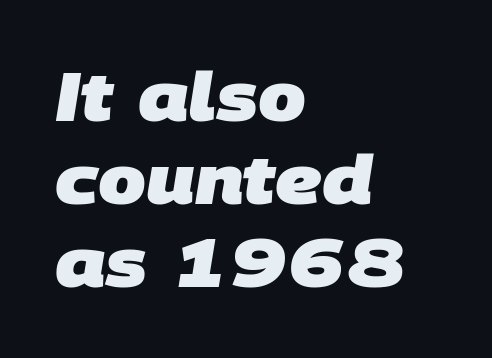
{"serif": "no", "bold": "yes", "weight": "heavy", "width": "normal", "stroke_contrast": "low", "x_height": "large", "monospaced": "no", "underline": "no", "align": "left", "line_spacing_ratio": 1.22, "letter_spacing": "normal", "letter_spacing_em": 0.0, "glyph_px": 68}
